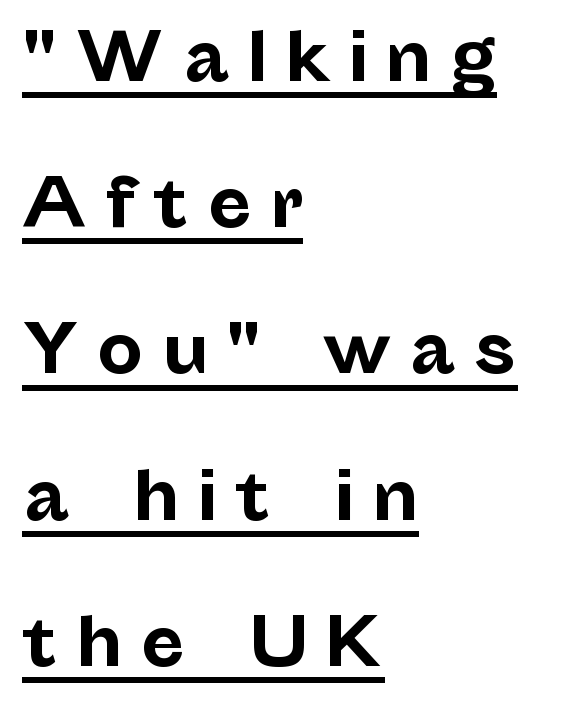
{"serif": "no", "italic": "no", "bold": "yes", "weight": "bold", "width": "normal", "stroke_contrast": "low", "x_height": "medium", "monospaced": "no", "underline": "yes", "align": "left", "line_spacing": "loose", "line_spacing_ratio": 2.25, "letter_spacing": "wide", "letter_spacing_em": 0.27, "glyph_px": 65}
